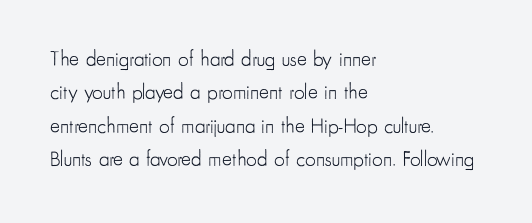
How would I describe the line gaps? Plain and ordinary. Weight: in the light-to-regular range. The type is set solid horizontally, with unmodified tracking. The lines are quadded left.
